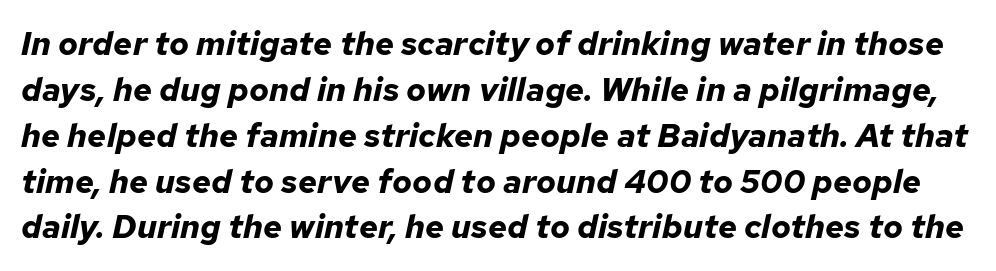
The passage shown is not underscored anywhere. Chunky letters — that's bold for sure. Normally led — the rows are evenly, conventionally spaced. Think of a printed novel: that variable character pitch is what you see here. Every character sits at an angle, as italics do. The letters sit at their default tracking, neither squeezed nor spread.
